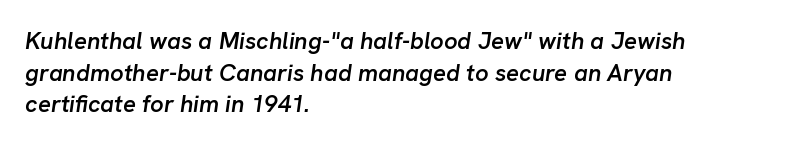
Leftover space on each line is placed entirely after the last word. It's the slanting kind of type. Type without underlining. Heft: intermediate — a semibold. The passage shown has conventional tracking throughout. The vertical gap from one line to the next is medium.
